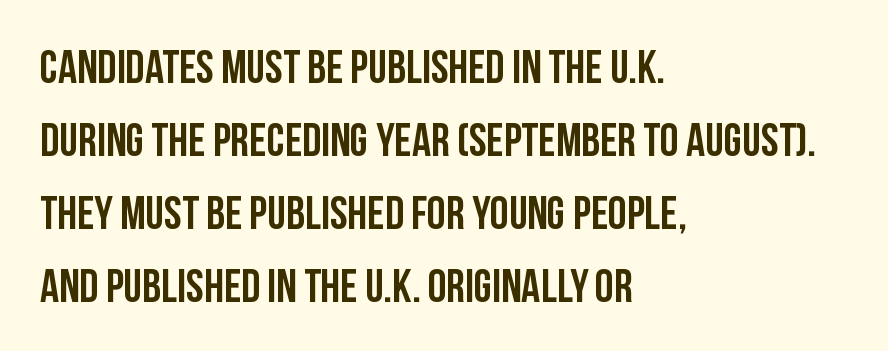
The image shows 47 px condensed sans-serif type, upright; set left-aligned, normal line spacing (1.55x), normal letter spacing, not underlined; low stroke contrast and a large x-height.
